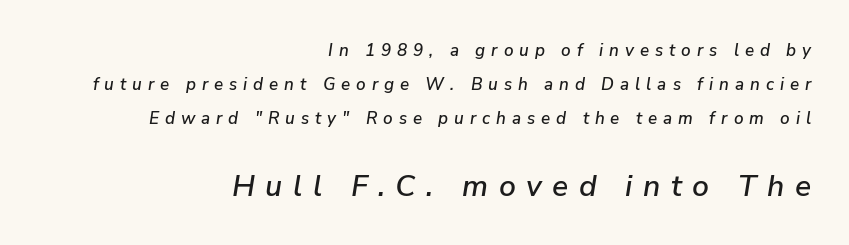
The image shows 30 px text type, italic (leaning right); set right-aligned, loose line spacing (2.01x), unusually wide letter spacing (+0.35 em), not underlined; the second (bottom) block is 1.76x larger; low stroke contrast and a medium x-height.
